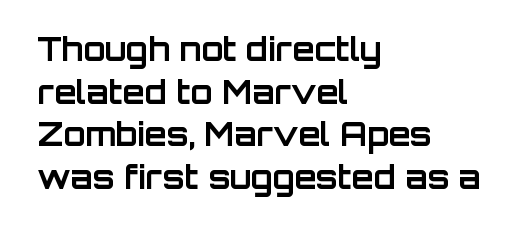
{"serif": "no", "italic": "no", "bold": "yes", "weight": "bold", "width": "normal", "stroke_contrast": "low", "x_height": "large", "monospaced": "no", "underline": "no", "align": "left", "line_spacing": "normal", "line_spacing_ratio": 1.33, "letter_spacing": "normal", "letter_spacing_em": 0.0, "glyph_px": 32}
